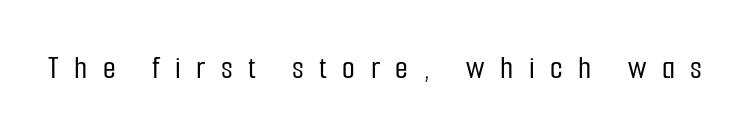
{"serif": "no", "italic": "no", "width": "condensed", "stroke_contrast": "low", "x_height": "medium", "monospaced": "no", "underline": "no", "letter_spacing": "wide", "letter_spacing_em": 0.47, "glyph_px": 33}
